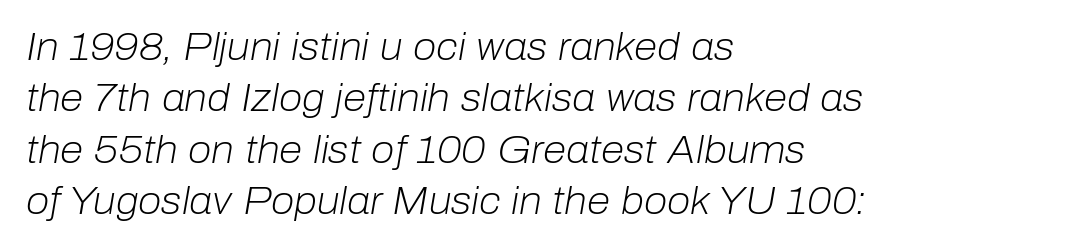
Q: Is the text bold? A: No.
Q: Is the text italic (slanted)? A: Yes, it leans right by about 10 degrees.
Q: Is the text underlined? A: No.
Q: How is the paragraph aligned? A: Left-aligned.
Q: Is the spacing between letters normal or unusually wide? A: Normal.
Q: Is the spacing between lines tight, normal or loose? A: Normal.
Q: Width (condensed, normal, or wide)? A: Normal.
Q: Stroke contrast? A: Low.
Q: x-height? A: Medium.
Q: Monospaced? A: No.
